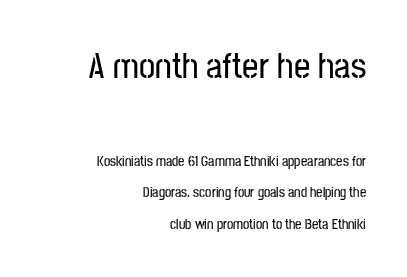
Q: Is the text italic (slanted)? A: No, it is upright.
Q: Is the typeface a serif or a sans-serif typeface? A: Sans-serif.
Q: Is the text underlined? A: No.
Q: How is the paragraph aligned? A: Right-aligned.
Q: Is the spacing between letters normal or unusually wide? A: Normal.
Q: Is the spacing between lines tight, normal or loose? A: Loose.
Q: Which block of text is set in a larger size, the first (top) or the second (bottom)? A: The first (top) one.
Q: Width (condensed, normal, or wide)? A: Condensed.
Q: Stroke contrast? A: Low.
Q: x-height? A: Medium.
Q: Monospaced? A: No.
